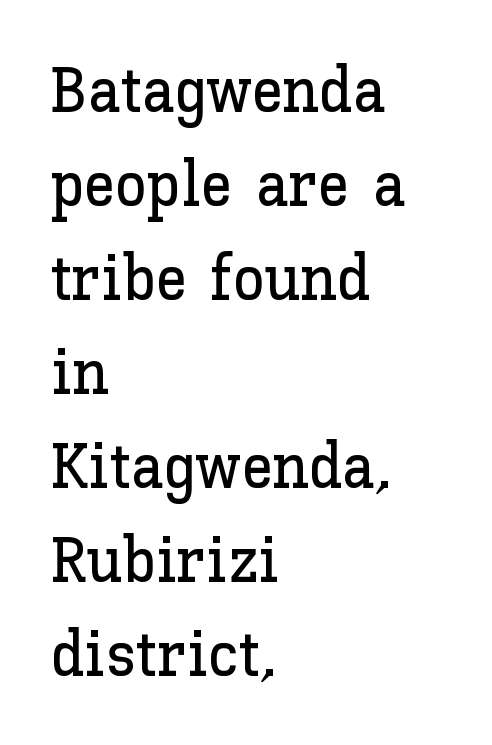
The image shows 64 px text type, upright; set left-aligned, normal line spacing (1.47x), normal letter spacing, not underlined; low stroke contrast and a medium x-height.
